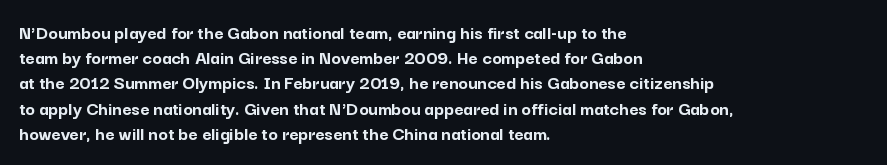
The space directly below the letters is spotless. This rendering uses left alignment, leaving the right contour irregular. The typography opts for an upright posture over an oblique one. Each word holds together tightly as a unit, with standard inter-letter gaps. Pretty heavy lettering here — definitely bold.
